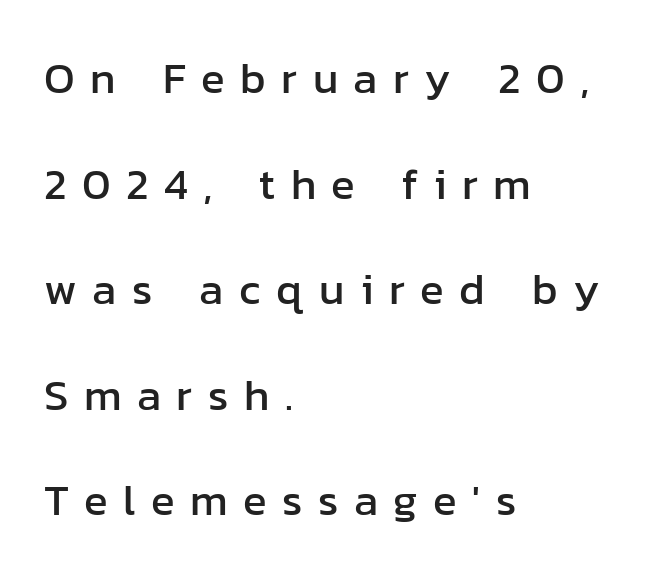
{"serif": "no", "italic": "no", "width": "normal", "stroke_contrast": "low", "x_height": "medium", "monospaced": "no", "underline": "no", "align": "left", "line_spacing": "loose", "line_spacing_ratio": 2.4, "letter_spacing": "wide", "letter_spacing_em": 0.35, "glyph_px": 44}
